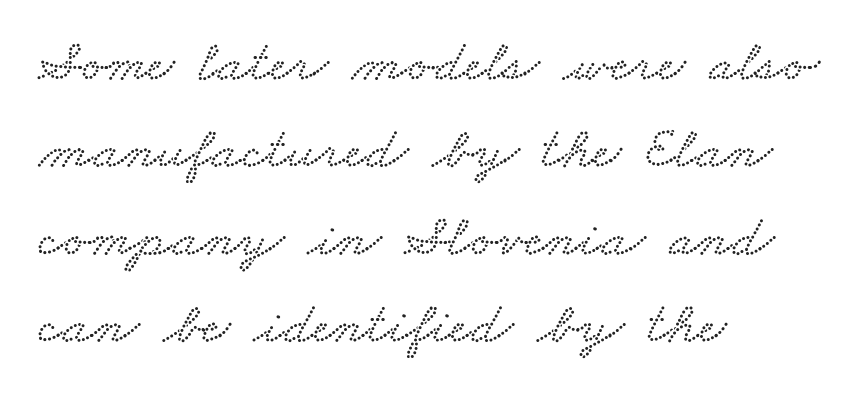
Q: Is the text underlined? A: No.
Q: How is the paragraph aligned? A: Left-aligned.
Q: Is the spacing between letters normal or unusually wide? A: Normal.
Q: Is the spacing between lines tight, normal or loose? A: Normal.
Q: Width (condensed, normal, or wide)? A: Wide.
Q: Stroke contrast? A: Low.
Q: x-height? A: Small.
Q: Monospaced? A: No.
